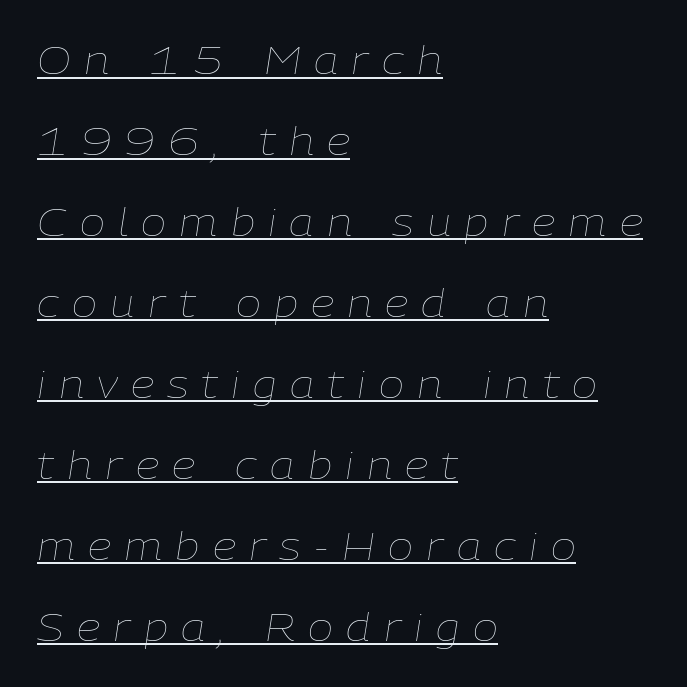
The image shows 38 px thin type, italic (leaning right); set left-aligned, loose line spacing (2.13x), unusually wide letter spacing (+0.35 em), underlined; low stroke contrast and a medium x-height.
